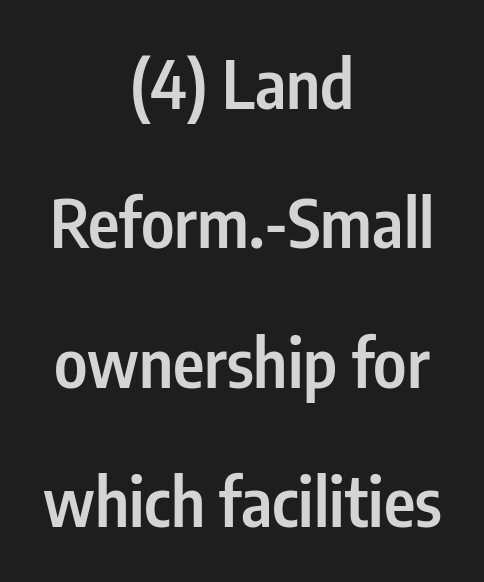
The image shows 67 px semibold, condensed sans-serif type, upright; set centered, loose line spacing (2.08x), normal letter spacing, not underlined; low stroke contrast and a medium x-height.
